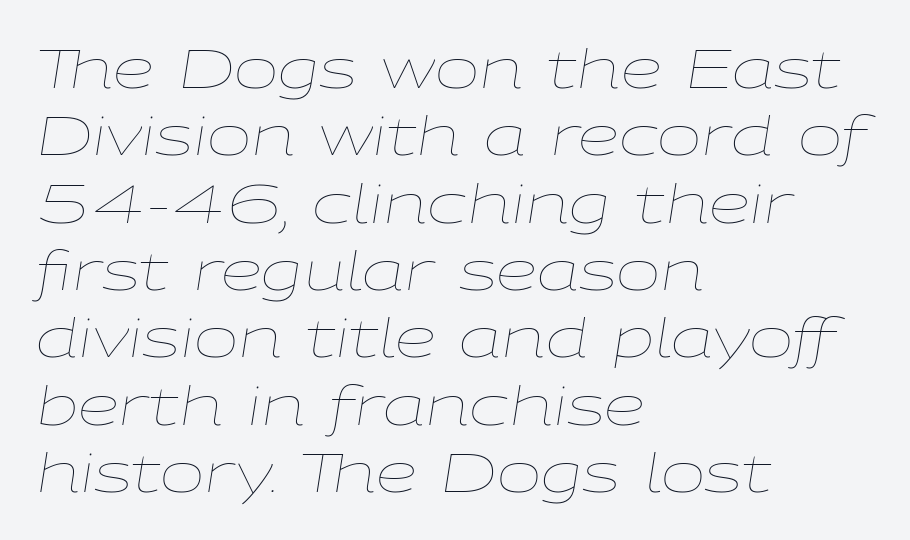
Weight: not bold — regular or lighter. Nobody drew a line under any word here. Looks like regular typesetting: each glyph gets only the width it needs. Is the block centered? No — it sits flush against the left margin. This sample keeps an unexceptional amount of space between lines. You can tell it's italic because the verticals aren't actually vertical.
